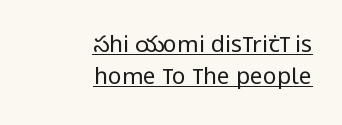
{"italic": "no", "bold": "no", "underline": "yes", "align": "right", "line_spacing": "normal", "line_spacing_ratio": 1.41, "letter_spacing": "normal", "letter_spacing_em": 0.0, "glyph_px": 23}
